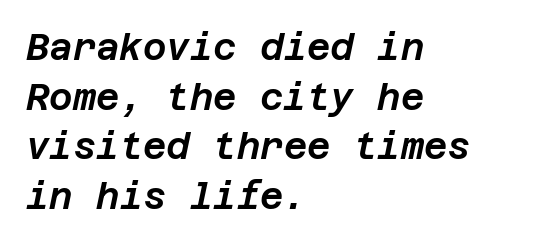
Q: Is the text italic (slanted)? A: Yes, it leans right by about 12 degrees.
Q: Is the text underlined? A: No.
Q: How is the paragraph aligned? A: Left-aligned.
Q: Is the spacing between letters normal or unusually wide? A: Normal.
Q: Is the spacing between lines tight, normal or loose? A: Normal.
Q: Width (condensed, normal, or wide)? A: Normal.
Q: Stroke contrast? A: Low.
Q: x-height? A: Large.
